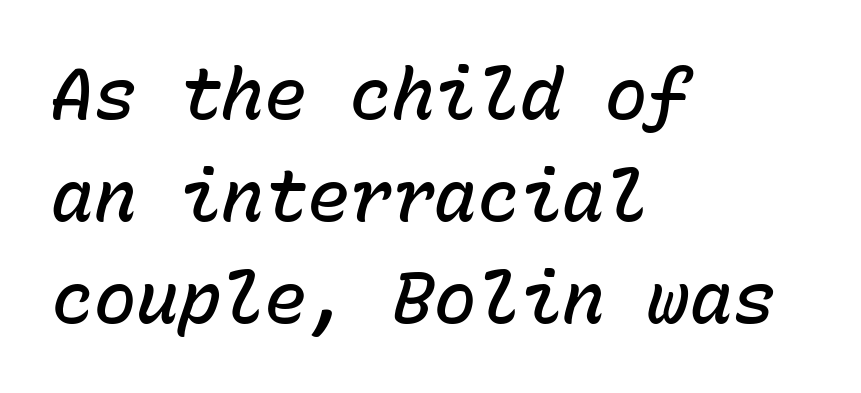
Q: Is the text bold? A: Semi-bold.
Q: Is the text italic (slanted)? A: Yes, it leans right by about 15 degrees.
Q: Is the text underlined? A: No.
Q: How is the paragraph aligned? A: Left-aligned.
Q: Is the spacing between letters normal or unusually wide? A: Normal.
Q: Is the spacing between lines tight, normal or loose? A: Normal.
Q: Width (condensed, normal, or wide)? A: Normal.
Q: Stroke contrast? A: Low.
Q: x-height? A: Medium.
Q: Monospaced? A: Yes.
